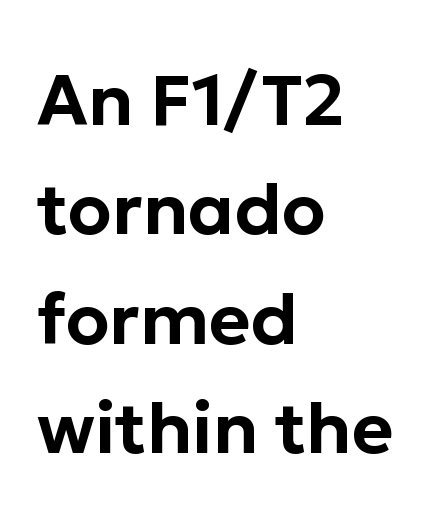
Q: Is the text italic (slanted)? A: No, it is upright.
Q: Is the typeface a serif or a sans-serif typeface? A: Sans-serif.
Q: Is the text underlined? A: No.
Q: How is the paragraph aligned? A: Left-aligned.
Q: Is the spacing between letters normal or unusually wide? A: Normal.
Q: Is the spacing between lines tight, normal or loose? A: Normal.
Q: Width (condensed, normal, or wide)? A: Normal.
Q: Stroke contrast? A: Low.
Q: x-height? A: Medium.
Q: Monospaced? A: No.
